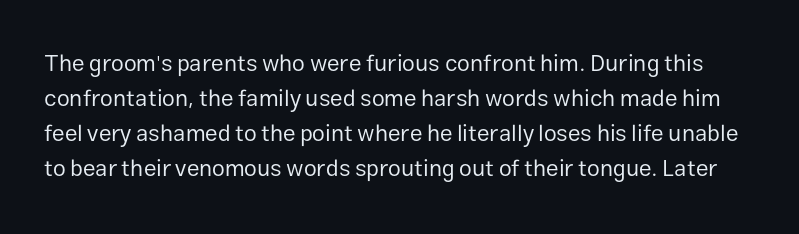
The rendering keeps characters at their native spacing. A roman cut, with each character standing at attention. Weight class: somewhere from thin through regular. The space beneath each line is pristine and unruled. Vertical spacing — default.
